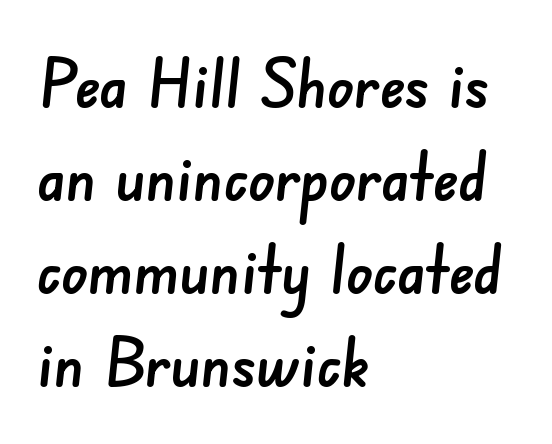
Q: Is the typeface a serif or a sans-serif typeface? A: Sans-serif.
Q: Is the text underlined? A: No.
Q: How is the paragraph aligned? A: Left-aligned.
Q: Is the spacing between letters normal or unusually wide? A: Normal.
Q: Is the spacing between lines tight, normal or loose? A: Normal.
Q: Width (condensed, normal, or wide)? A: Normal.
Q: Stroke contrast? A: Low.
Q: x-height? A: Small.
Q: Monospaced? A: No.
